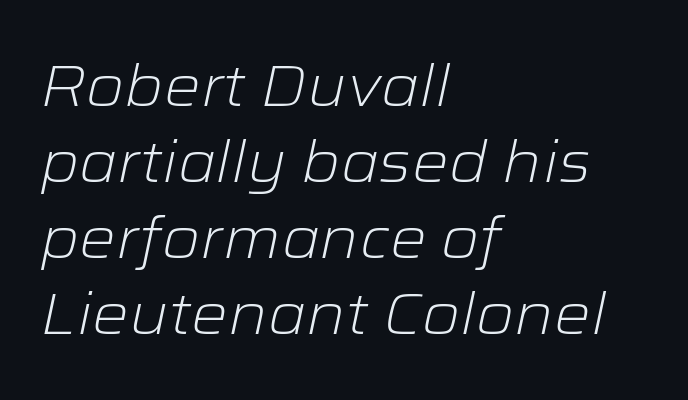
Inter-character spacing is left at the font's built-in metrics. This sample uses an oblique cut, with every glyph tilted off the vertical. Looks like regular typesetting: each glyph gets only the width it needs. Underlining? Definitely not there. One glance says typical: line gaps are just what's usual. The strokes carry an ordinary text weight at most.
